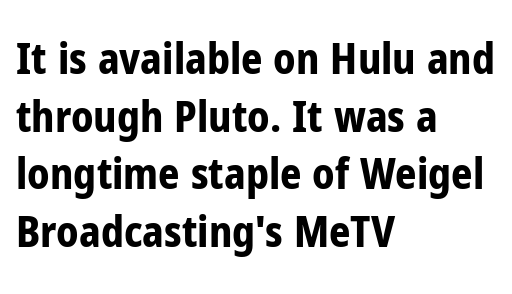
Q: Is the text bold? A: Yes.
Q: Is the text italic (slanted)? A: No, it is upright.
Q: Is the typeface a serif or a sans-serif typeface? A: Sans-serif.
Q: Is the text underlined? A: No.
Q: How is the paragraph aligned? A: Left-aligned.
Q: Is the spacing between letters normal or unusually wide? A: Normal.
Q: Is the spacing between lines tight, normal or loose? A: Normal.
Q: Width (condensed, normal, or wide)? A: Condensed.
Q: Stroke contrast? A: Low.
Q: x-height? A: Medium.
Q: Monospaced? A: No.
